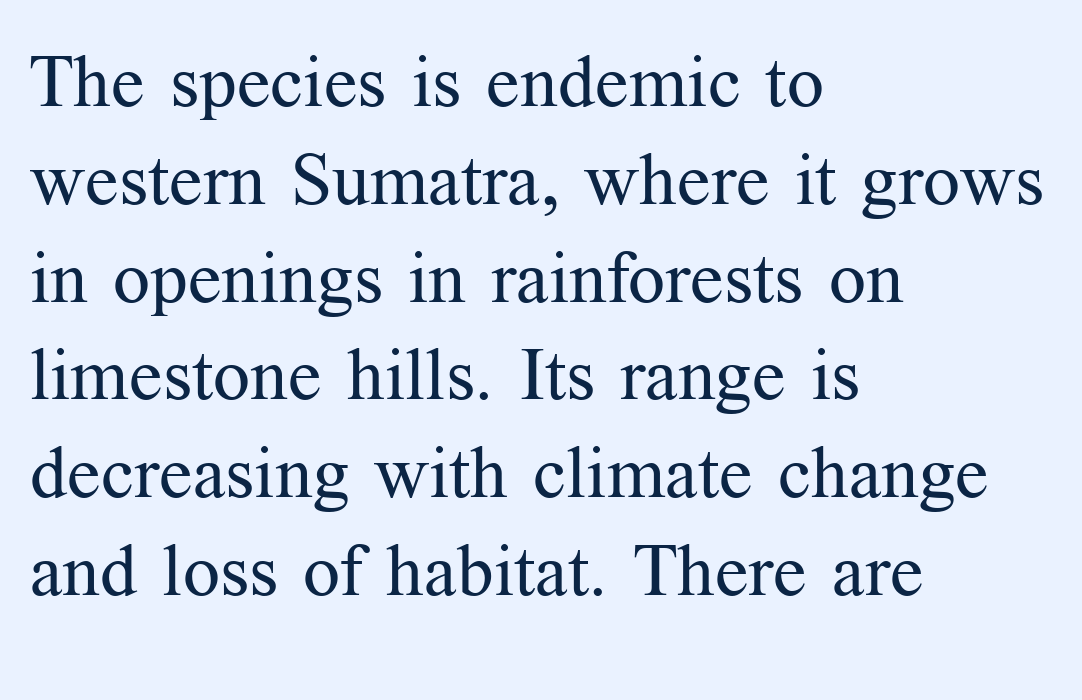
Q: Is the text bold? A: No.
Q: Is the text italic (slanted)? A: No, it is upright.
Q: Is the typeface a serif or a sans-serif typeface? A: Serif.
Q: Is the text underlined? A: No.
Q: How is the paragraph aligned? A: Left-aligned.
Q: Is the spacing between letters normal or unusually wide? A: Normal.
Q: Is the spacing between lines tight, normal or loose? A: Normal.
Q: Width (condensed, normal, or wide)? A: Normal.
Q: Stroke contrast? A: Medium.
Q: x-height? A: Medium.
Q: Monospaced? A: No.
